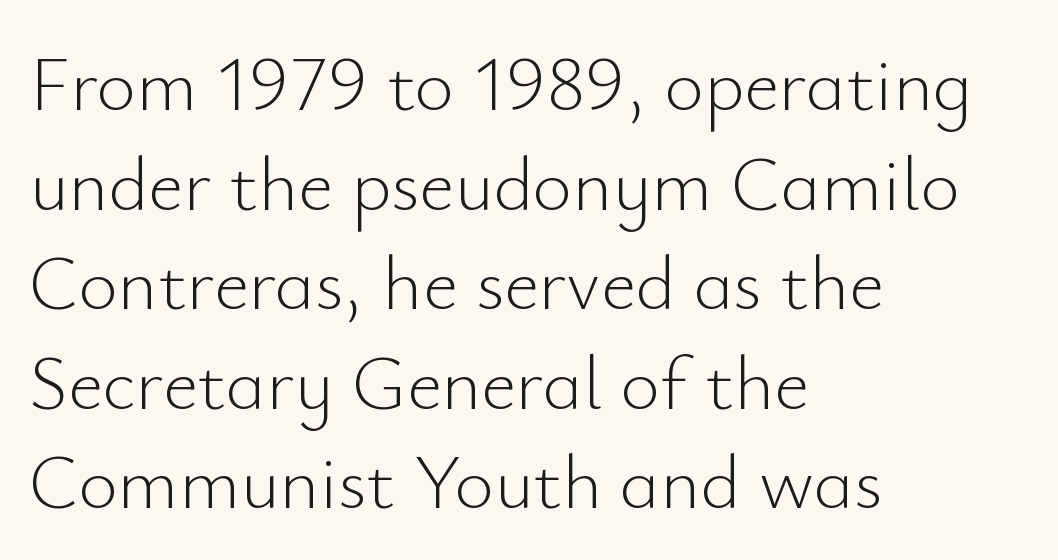
The image shows 76 px light sans-serif type, upright; set left-aligned, normal line spacing (1.31x), normal letter spacing, not underlined; low stroke contrast and a small x-height.
